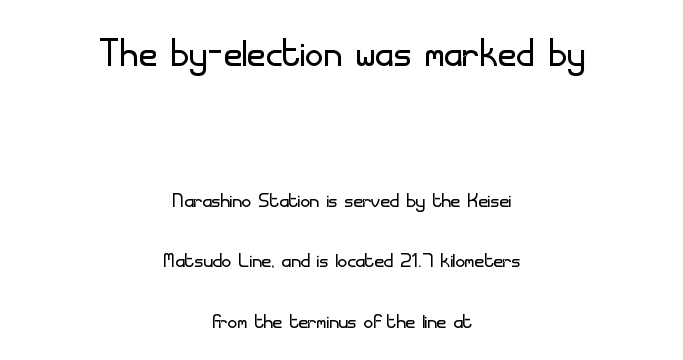
The image shows 51 px light sans-serif type, upright; set centered, loose line spacing (2.33x), normal letter spacing, not underlined; the first (top) block is 1.96x larger; low stroke contrast and a small x-height.
